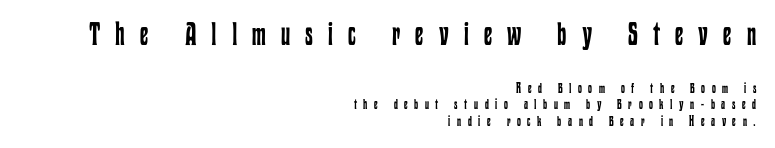
{"italic": "no", "bold": "no", "weight": "regular", "width": "condensed", "stroke_contrast": "low", "x_height": "medium", "monospaced": "no", "underline": "no", "align": "right", "line_spacing": "tight", "line_spacing_ratio": 1.15, "letter_spacing": "wide", "letter_spacing_em": 0.47, "larger_block": "first", "size_ratio": 2.29, "glyph_px": 32}
